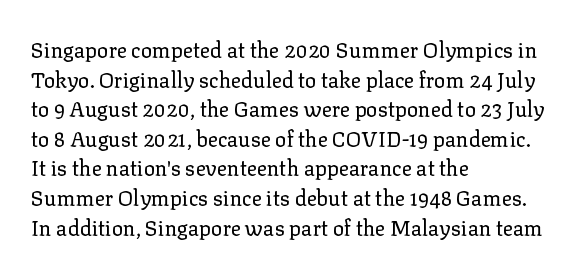
{"italic": "no", "bold": "no", "underline": "no", "align": "left", "line_spacing": "normal", "line_spacing_ratio": 1.41, "letter_spacing": "normal", "letter_spacing_em": 0.0, "glyph_px": 21}
